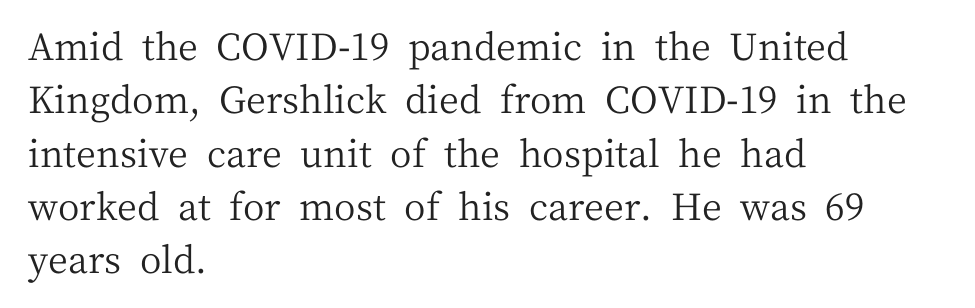
The image shows 37 px regular-weight serif type, upright; set left-aligned, normal line spacing (1.44x), normal letter spacing, not underlined; medium stroke contrast and a medium x-height.
